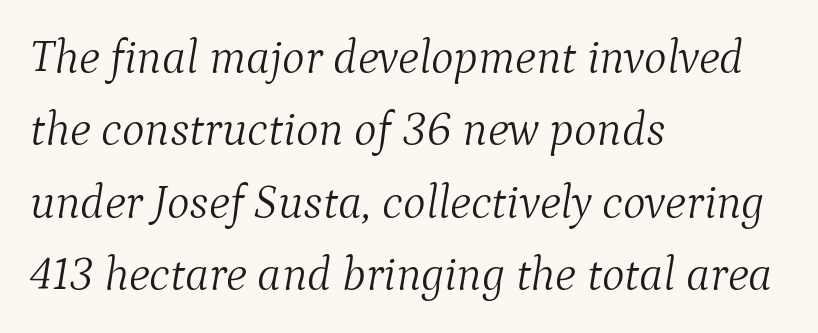
The image shows 48 px light serif type, italic (leaning right); set left-aligned, normal line spacing (1.51x), normal letter spacing, not underlined; medium stroke contrast and a medium x-height.
